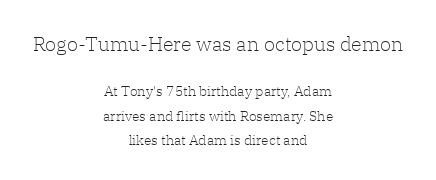
How are the letters spaced? Ordinarily, with no added tracking. Two sizes are in play, and the larger belongs to the first block. Do the letters lean? They stand straight. Is this a heavy cut? Hardly; it is regular or lighter. Check the space under the baseline: it is left empty. Centered paragraph, ragged on both sides.
